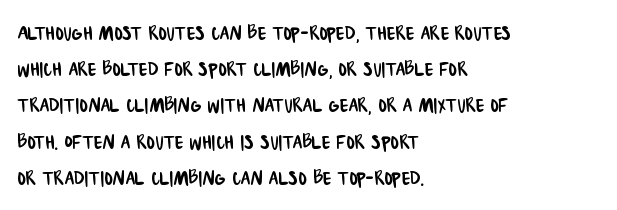
The face used here is rendered with its standard letterfit. Regarding leading, the lines here are spaced in the standard way. Visually the block forms a straight wall on the left and a jagged coastline on the right. The words here are not underlined.
